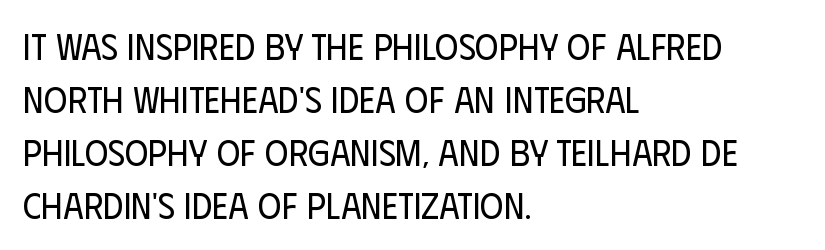
Q: Is the text bold? A: No.
Q: Is the text italic (slanted)? A: No, it is upright.
Q: Is the typeface a serif or a sans-serif typeface? A: Sans-serif.
Q: Is the text underlined? A: No.
Q: How is the paragraph aligned? A: Left-aligned.
Q: Is the spacing between letters normal or unusually wide? A: Normal.
Q: Is the spacing between lines tight, normal or loose? A: Normal.
Q: Width (condensed, normal, or wide)? A: Condensed.
Q: Stroke contrast? A: Low.
Q: x-height? A: Large.
Q: Monospaced? A: No.
